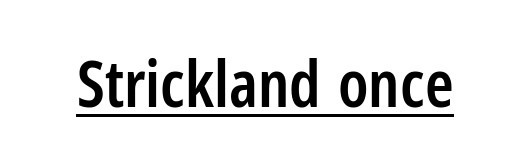
The image shows 65 px semibold, condensed sans-serif type, upright; set normal letter spacing, underlined; low stroke contrast and a medium x-height.
